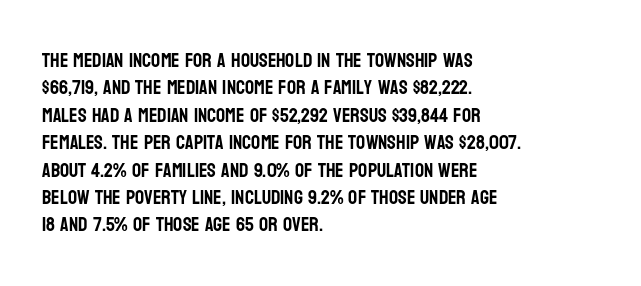
Q: Is the text italic (slanted)? A: No, it is upright.
Q: Is the text underlined? A: No.
Q: How is the paragraph aligned? A: Left-aligned.
Q: Is the spacing between letters normal or unusually wide? A: Normal.
Q: Is the spacing between lines tight, normal or loose? A: Normal.
